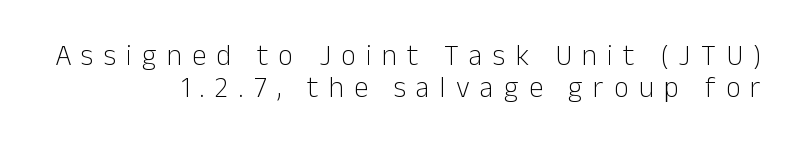
Glyph-to-glyph distance is far greater than everyday printed text. Unbolded letterforms with no extra heft. Character widths vary here, with narrow letters taking less room than wide ones. You could barely slide anything between these rows. The foot of each line stays bare and open.
